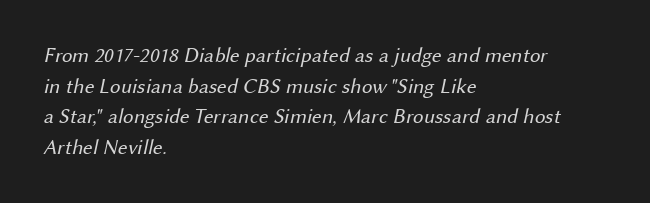
Q: Is the text bold? A: No.
Q: Is the text underlined? A: No.
Q: How is the paragraph aligned? A: Left-aligned.
Q: Is the spacing between letters normal or unusually wide? A: Normal.
Q: Is the spacing between lines tight, normal or loose? A: Normal.
